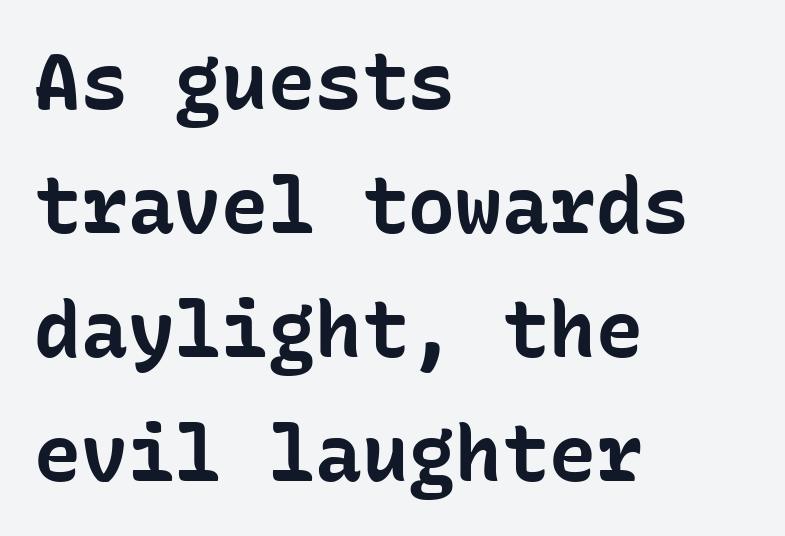
In terms of posture, this sample is upright. These lines are set flush left with a ragged right edge. Is this a fixed-width face? Yes — each glyph sits in an identical cell. Observe the absence of serifs on each vertical stroke in this sample.
